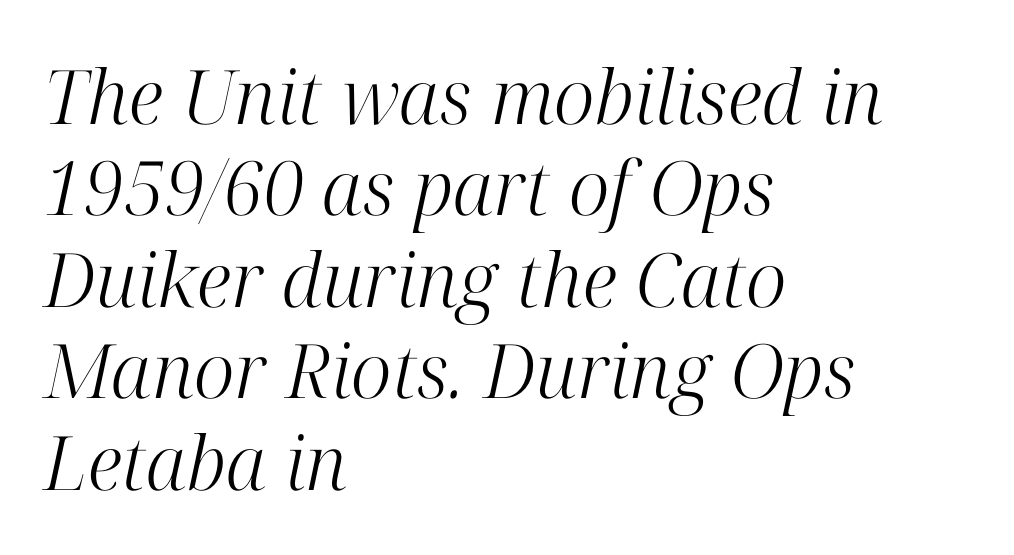
Q: Is the text bold? A: No.
Q: Is the text italic (slanted)? A: Yes, it leans right by about 12 degrees.
Q: Is the typeface a serif or a sans-serif typeface? A: Serif.
Q: Is the text underlined? A: No.
Q: How is the paragraph aligned? A: Left-aligned.
Q: Is the spacing between letters normal or unusually wide? A: Normal.
Q: Width (condensed, normal, or wide)? A: Normal.
Q: Stroke contrast? A: High.
Q: x-height? A: Medium.
Q: Monospaced? A: No.
